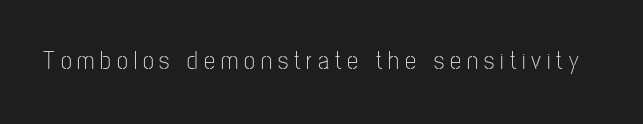
{"italic": "no", "bold": "no", "underline": "no", "letter_spacing": "wide", "letter_spacing_em": 0.24, "glyph_px": 25}
